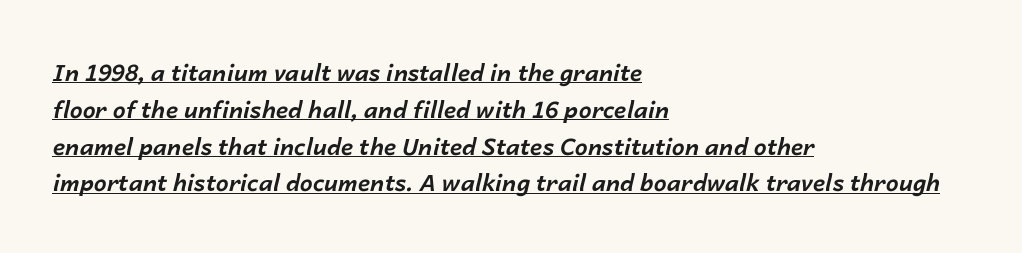
{"italic": "yes", "lean": "right", "slant_degrees": 14, "bold": "yes", "underline": "yes", "align": "left", "line_spacing": "normal", "line_spacing_ratio": 1.6, "letter_spacing": "normal", "letter_spacing_em": 0.0, "glyph_px": 23}
